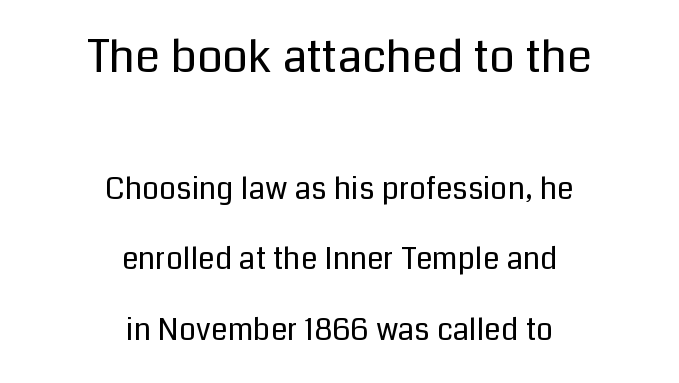
The space between consecutive lines is lavish. Stroke thickness stays within the range of a standard reading face or lighter. The rendering positions every line midway between the sides. The font's upright variant was chosen for this text.
